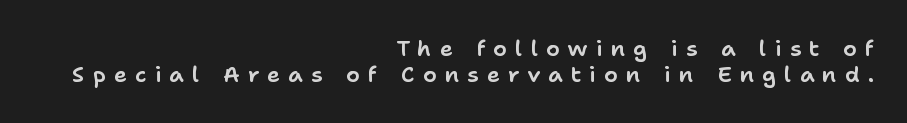
Any mark beneath the type? The region is blank. Every character sits straight up, as roman type does. The tracking jumps out immediately: characters are airy and widely separated. The rag falls on the left side of this text block.
